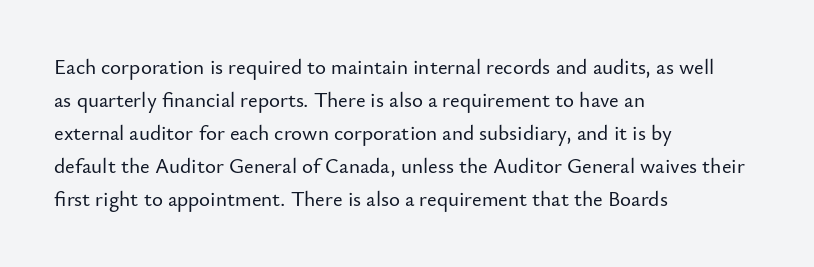
The image shows 21 px text type, upright; set left-aligned, normal line spacing (1.57x), normal letter spacing, not underlined.
